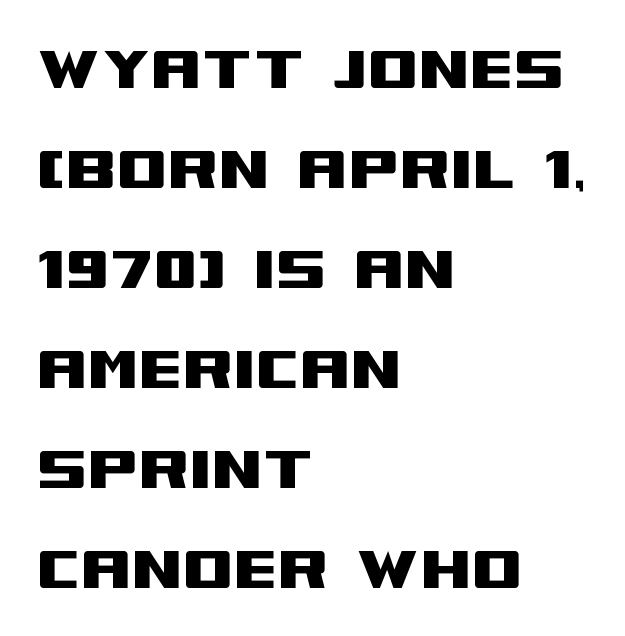
Q: Is the text italic (slanted)? A: No, it is upright.
Q: Is the typeface a serif or a sans-serif typeface? A: Sans-serif.
Q: Is the text underlined? A: No.
Q: How is the paragraph aligned? A: Left-aligned.
Q: Is the spacing between letters normal or unusually wide? A: Normal.
Q: Is the spacing between lines tight, normal or loose? A: Normal.
Q: Width (condensed, normal, or wide)? A: Wide.
Q: Stroke contrast? A: Medium.
Q: x-height? A: Large.
Q: Monospaced? A: No.
